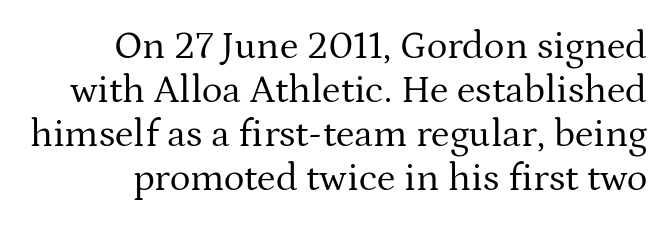
Q: Is the text bold? A: No.
Q: Is the text italic (slanted)? A: No, it is upright.
Q: Is the typeface a serif or a sans-serif typeface? A: Serif.
Q: Is the text underlined? A: No.
Q: Is the spacing between letters normal or unusually wide? A: Normal.
Q: Is the spacing between lines tight, normal or loose? A: Tight.
Q: Width (condensed, normal, or wide)? A: Normal.
Q: Stroke contrast? A: Medium.
Q: x-height? A: Medium.
Q: Monospaced? A: No.
